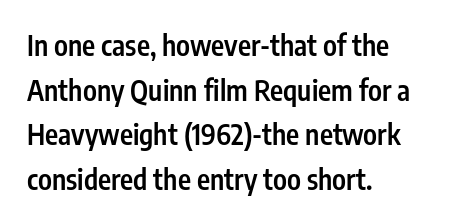
The image shows 28 px semibold, condensed sans-serif type, upright; set left-aligned, normal line spacing (1.59x), normal letter spacing, not underlined; low stroke contrast and a medium x-height.
